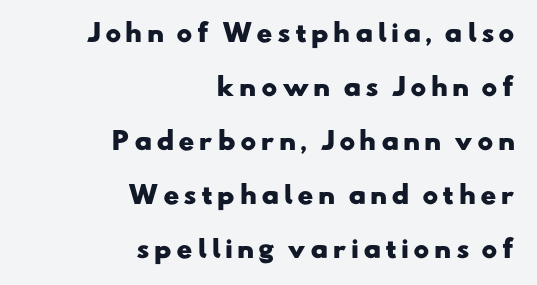
{"bold": "yes", "underline": "no", "align": "right", "line_spacing": "loose", "line_spacing_ratio": 2.25, "glyph_px": 24}
